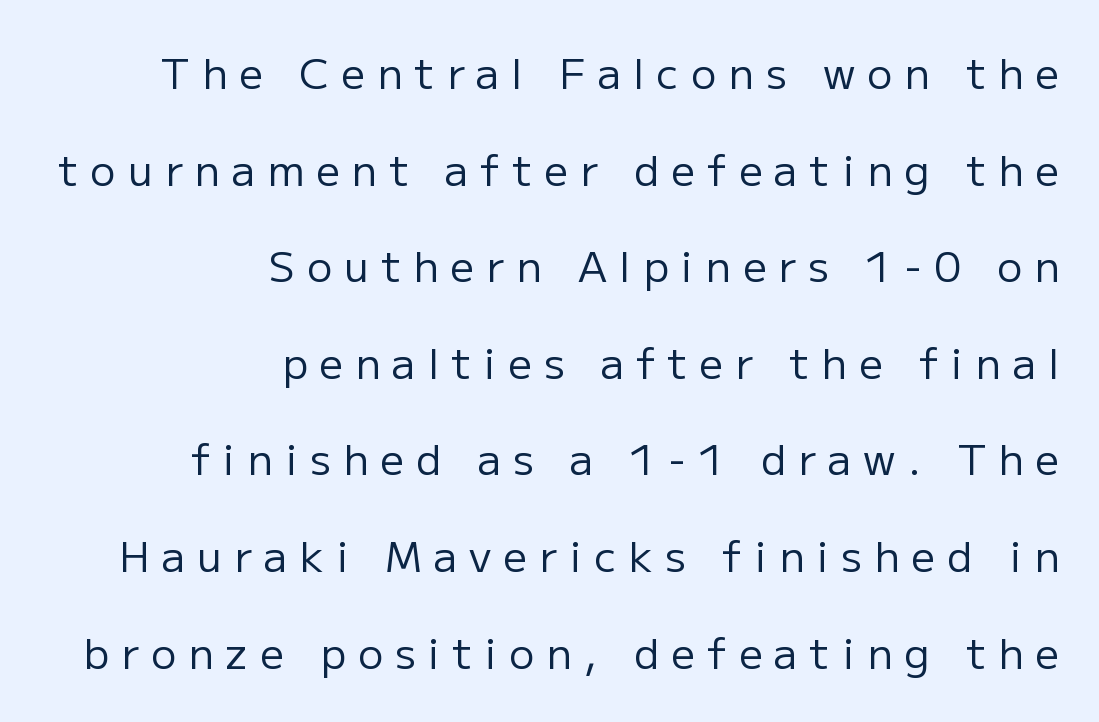
Q: Is the text bold? A: No.
Q: Is the text italic (slanted)? A: No, it is upright.
Q: Is the typeface a serif or a sans-serif typeface? A: Sans-serif.
Q: Is the text underlined? A: No.
Q: How is the paragraph aligned? A: Right-aligned.
Q: Is the spacing between letters normal or unusually wide? A: Unusually wide.
Q: Is the spacing between lines tight, normal or loose? A: Loose.
Q: Width (condensed, normal, or wide)? A: Normal.
Q: Stroke contrast? A: Low.
Q: x-height? A: Medium.
Q: Monospaced? A: No.
